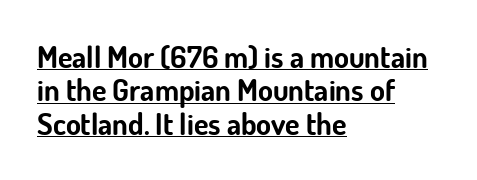
Q: Is the text bold? A: Yes.
Q: Is the text italic (slanted)? A: No, it is upright.
Q: Is the typeface a serif or a sans-serif typeface? A: Sans-serif.
Q: Is the text underlined? A: Yes.
Q: How is the paragraph aligned? A: Left-aligned.
Q: Is the spacing between letters normal or unusually wide? A: Normal.
Q: Is the spacing between lines tight, normal or loose? A: Tight.
Q: Width (condensed, normal, or wide)? A: Normal.
Q: Stroke contrast? A: Low.
Q: x-height? A: Small.
Q: Monospaced? A: No.
